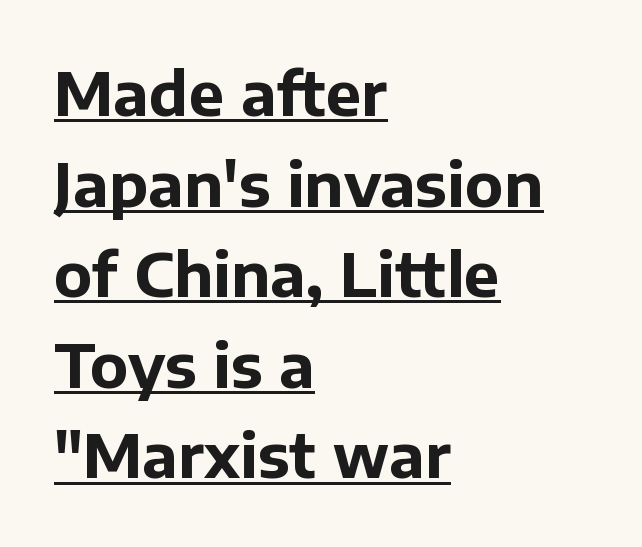
Is this a sans? Yes — the strokes have no serifs. Does the weight exceed regular? Yes, all the way to bold. Do the characters align in a grid? No, the font is proportional. The letters sit at their default tracking, neither squeezed nor spread. This sample is left-justified, so line endings fall wherever the words run out.
